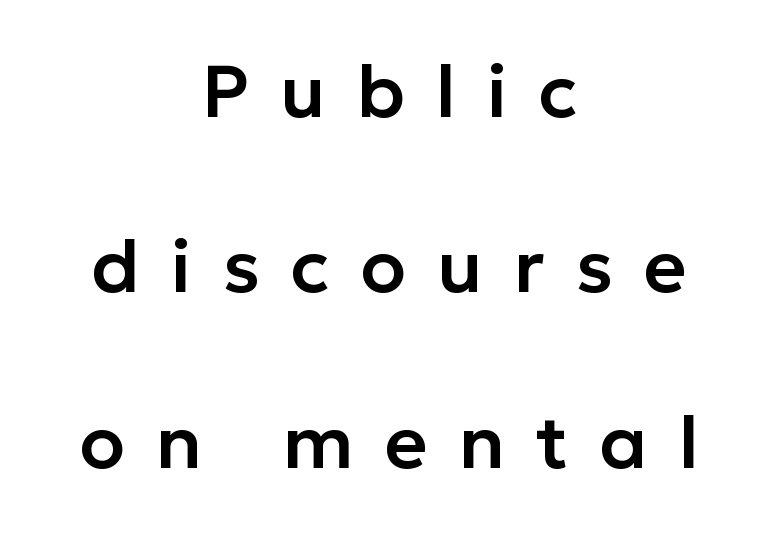
The typography opts for an upright posture over an oblique one. This sample trades compactness for vertical openness between lines. Check under the words: just untouched page. Visually the block forms a symmetrical silhouette, jagged on both flanks.
